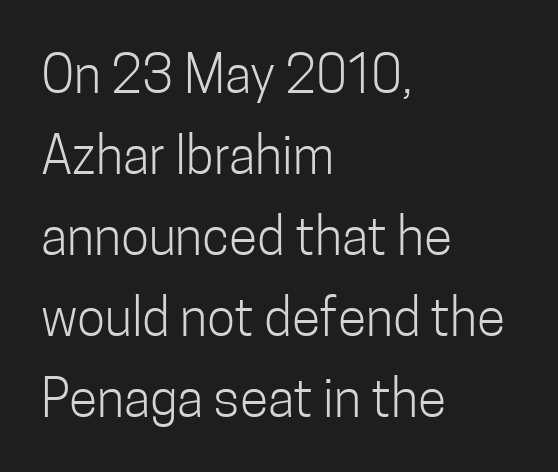
Each stroke keeps to a modest, everyday thickness or less. Rows of type keep a routine distance in the vertical direction. Underline: absent. The type sits square on the baseline with zero lean. The passage shown is typed in a proportional face where columns would drift. Each letter's strokes conclude bluntly, with no projecting serifs.
